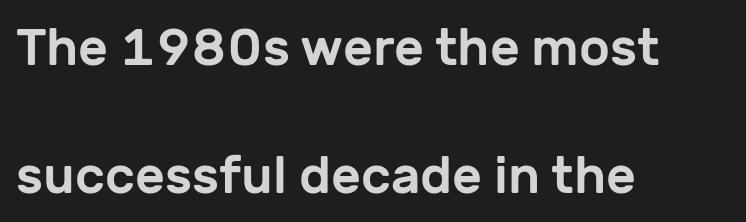
{"serif": "no", "italic": "no", "width": "normal", "stroke_contrast": "low", "x_height": "medium", "monospaced": "no", "underline": "no", "align": "left", "line_spacing": "loose", "line_spacing_ratio": 2.46, "letter_spacing": "normal", "letter_spacing_em": 0.0, "glyph_px": 52}
